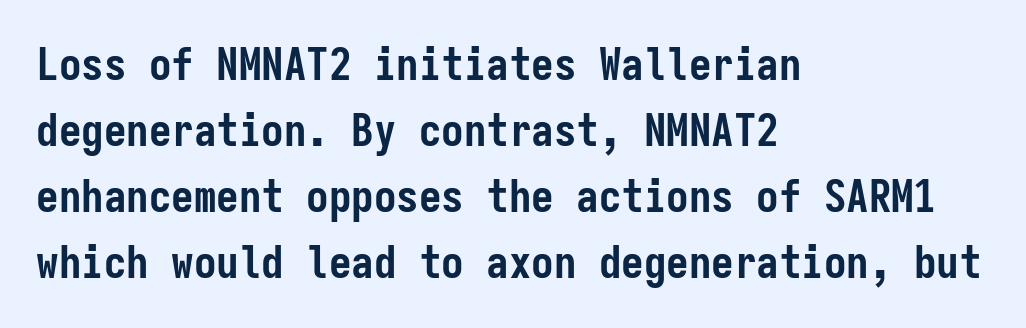
The image shows 45 px semibold, condensed sans-serif type, upright, monospaced; set left-aligned, normal line spacing (1.47x), normal letter spacing, not underlined; low stroke contrast and a medium x-height.
